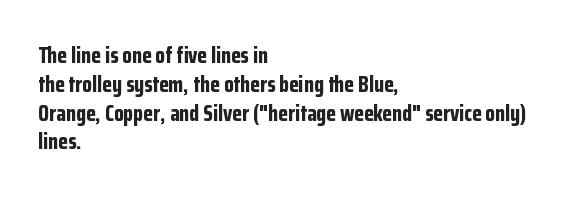
The rows are spaced the way most documents space them. Its strokes are broad and dark, the hallmark of bold type. Posture: upright roman. A bare baseline throughout the passage.
